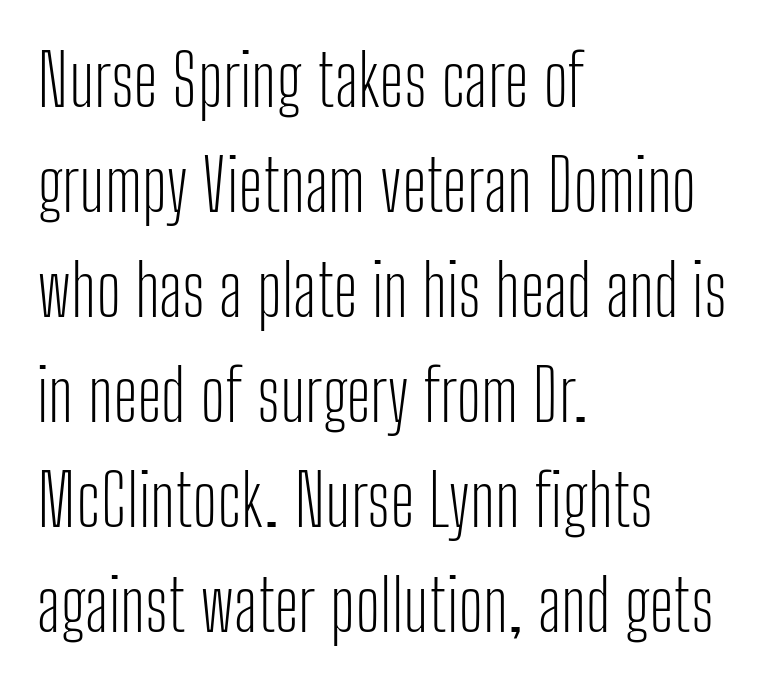
The letters advance in unequal steps, a hallmark of proportional type. Evenly set lines give the paragraph a standard silhouette. Unlike a traditional serif, this face leaves its strokes unadorned. The type sits square on the baseline with zero lean.
